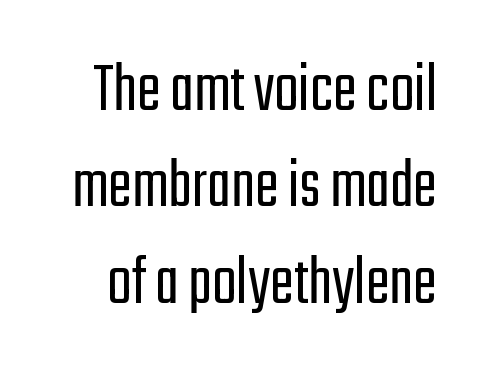
Q: Is the text bold? A: No.
Q: Is the text italic (slanted)? A: No, it is upright.
Q: Is the typeface a serif or a sans-serif typeface? A: Sans-serif.
Q: Is the text underlined? A: No.
Q: Is the spacing between letters normal or unusually wide? A: Normal.
Q: Is the spacing between lines tight, normal or loose? A: Normal.
Q: Width (condensed, normal, or wide)? A: Condensed.
Q: Stroke contrast? A: Low.
Q: x-height? A: Medium.
Q: Monospaced? A: No.
